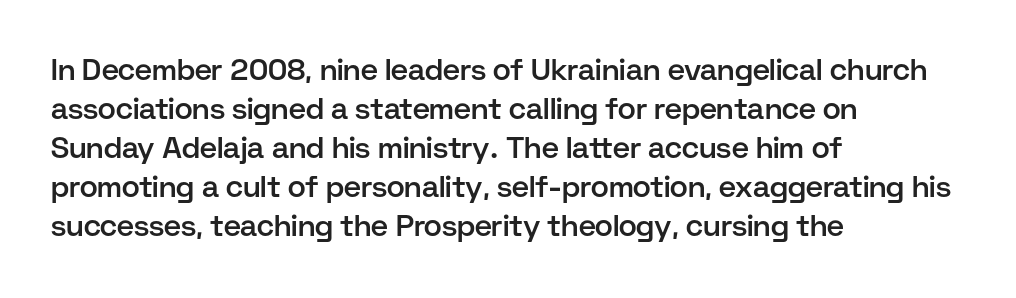
The font's upright variant was chosen for this text. Notice how descenders clear the ascenders below comfortably — that's standard leading. This rendering employs a face without finishing strokes, i.e., a sans-serif. The face used here is proportionally spaced, like ordinary book or web type. In terms of letterspacing, this is plain default setting.
